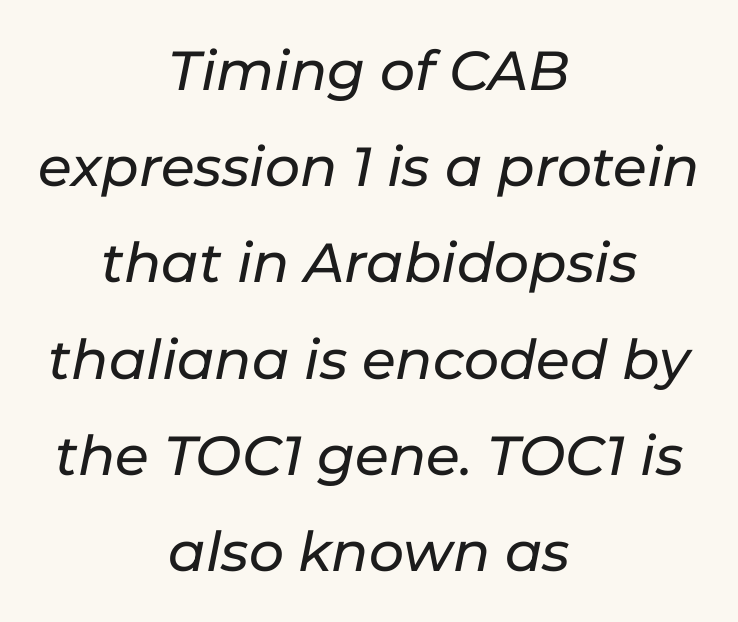
The image shows 55 px text type, italic (leaning right); set centered, line spacing 1.75x, normal letter spacing, not underlined; low stroke contrast and a medium x-height.
